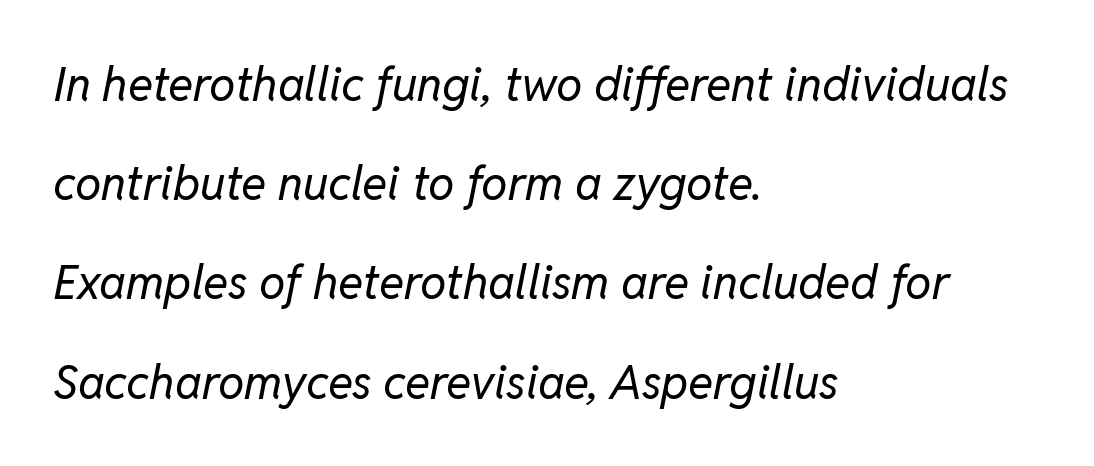
The image shows 47 px regular-weight type, italic (leaning right); set left-aligned, loose line spacing (2.11x), normal letter spacing, not underlined; low stroke contrast and a medium x-height.
